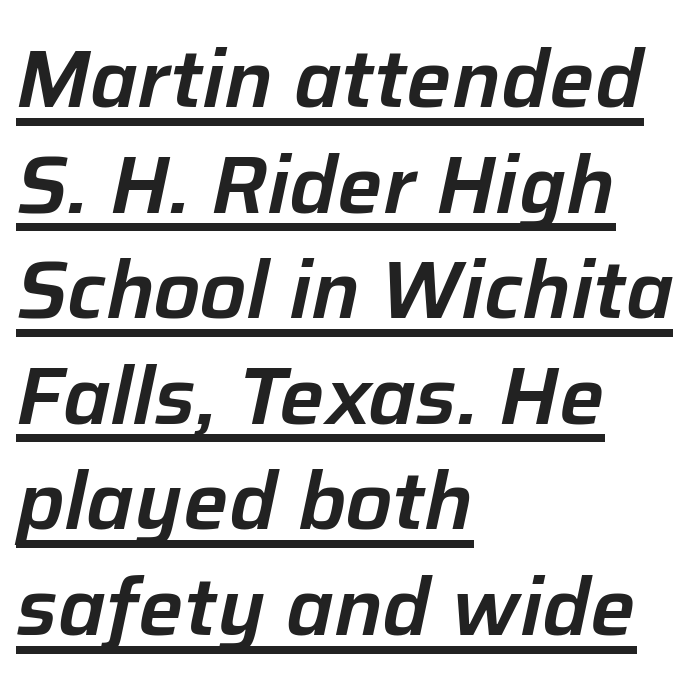
Q: Is the text italic (slanted)? A: Yes, it leans right by about 12 degrees.
Q: Is the text underlined? A: Yes.
Q: How is the paragraph aligned? A: Left-aligned.
Q: Is the spacing between letters normal or unusually wide? A: Normal.
Q: Is the spacing between lines tight, normal or loose? A: Normal.
Q: Width (condensed, normal, or wide)? A: Normal.
Q: Stroke contrast? A: Low.
Q: x-height? A: Medium.
Q: Monospaced? A: No.
